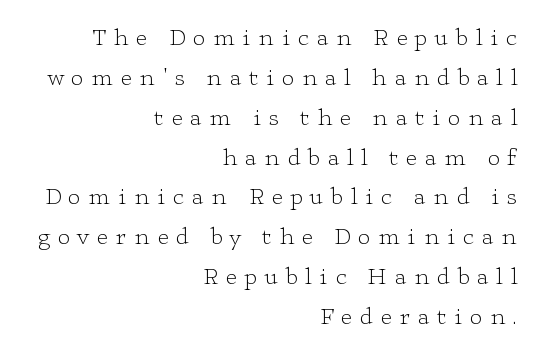
This sample keeps an unexceptional amount of space between lines. Short note: letters widely spaced. In CSS terms this would be text-align: right. Caption: face not bold, strokes unweighted.
